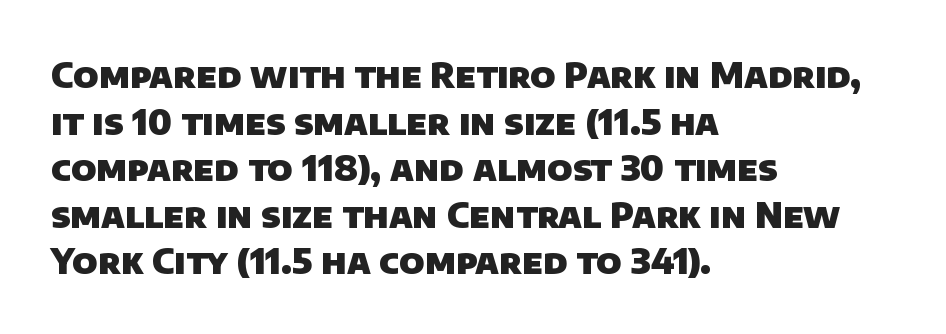
The image shows 35 px heavy sans-serif type; set left-aligned, normal line spacing (1.33x), normal letter spacing, not underlined; low stroke contrast and a large x-height.
